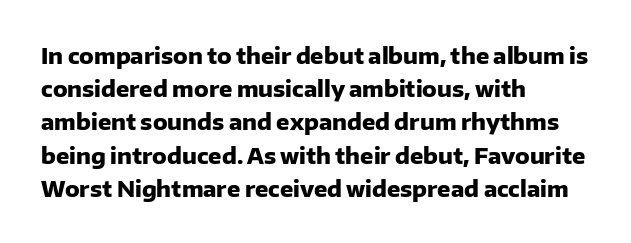
The image shows 22 px bold type, upright; set left-aligned, normal line spacing (1.51x), normal letter spacing, not underlined.
